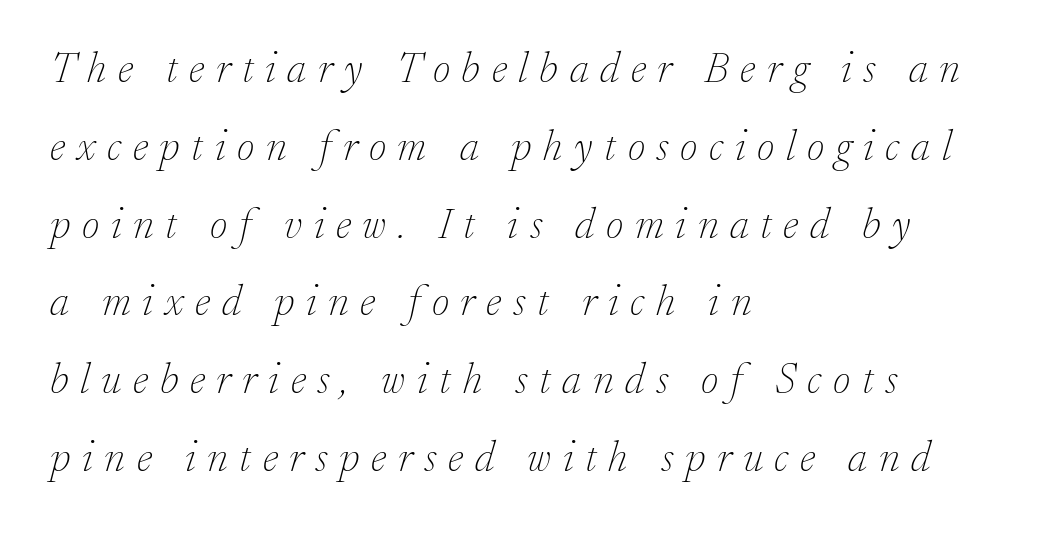
These lines are rendered in a variable-pitch font. The text carries the slant typical of an italic or oblique font. In CSS terms this would be text-align: left. Decoration check: the copy has no underline. Look at the bottom of the vertical strokes: they flare into serifs here. Stem width sits at or under what a default text font uses.
